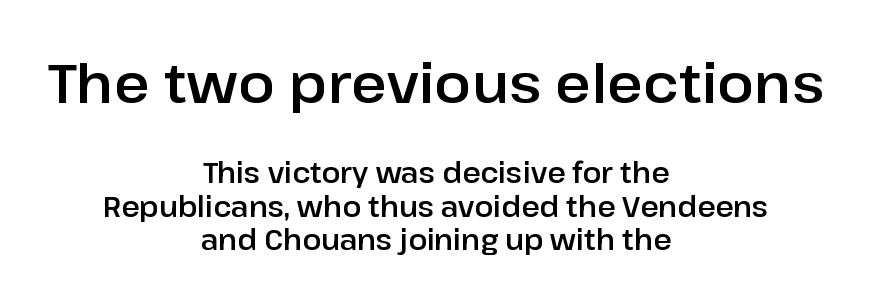
The image shows 55 px sans-serif type, upright; set centered, line spacing 1.19x, normal letter spacing, not underlined; the first (top) block is 1.96x larger; low stroke contrast and a medium x-height.
